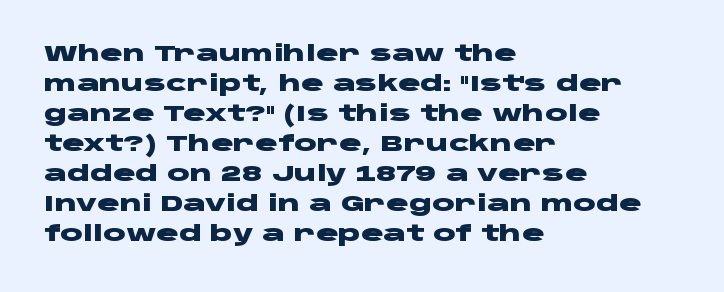
{"italic": "no", "bold": "yes", "underline": "no", "align": "left", "line_spacing": "normal", "line_spacing_ratio": 1.43, "letter_spacing": "normal", "letter_spacing_em": 0.0, "glyph_px": 21}
